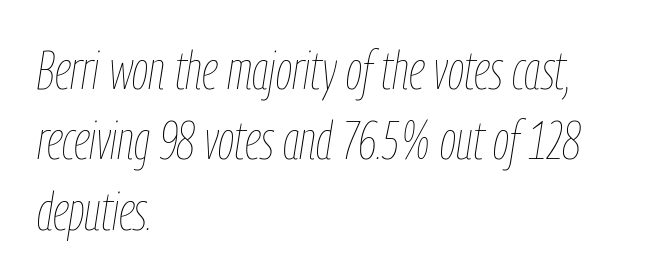
{"italic": "yes", "lean": "right", "slant_degrees": 9, "bold": "no", "weight": "thin", "width": "condensed", "stroke_contrast": "low", "x_height": "medium", "monospaced": "no", "underline": "no", "align": "left", "line_spacing": "normal", "line_spacing_ratio": 1.33, "letter_spacing": "normal", "letter_spacing_em": 0.0, "glyph_px": 53}
